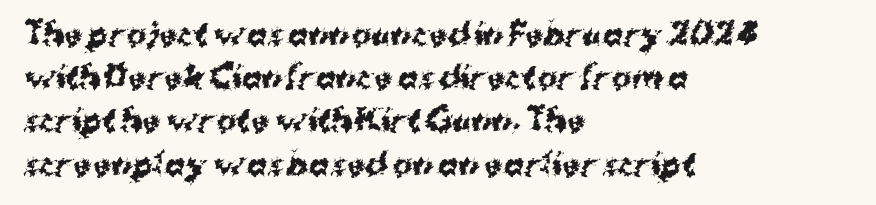
Q: Is the text bold? A: Yes.
Q: Is the text italic (slanted)? A: Yes.
Q: Is the typeface a serif or a sans-serif typeface? A: Sans-serif.
Q: Is the text underlined? A: No.
Q: How is the paragraph aligned? A: Left-aligned.
Q: Is the spacing between letters normal or unusually wide? A: Normal.
Q: Is the spacing between lines tight, normal or loose? A: Normal.
Q: Width (condensed, normal, or wide)? A: Normal.
Q: Stroke contrast? A: Medium.
Q: x-height? A: Medium.
Q: Monospaced? A: No.
